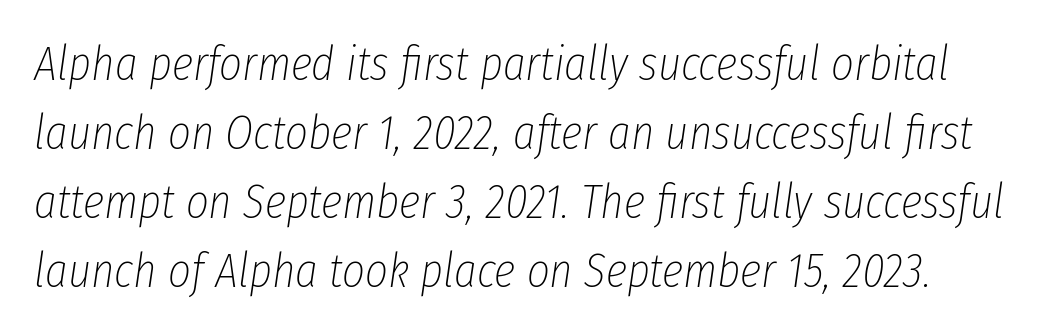
Notice how the stems are inclined rather than vertical — that's the hallmark of italics. Is the stroke heavy? The answer is a plain regular-or-lighter. The line-height multiplier appears to be the usual default. Any mark beneath the type? The region is blank. Each letter keeps its own natural width here, so spacing adapts to shape. Look at the tracking — it's just the regular setting, nothing added.
